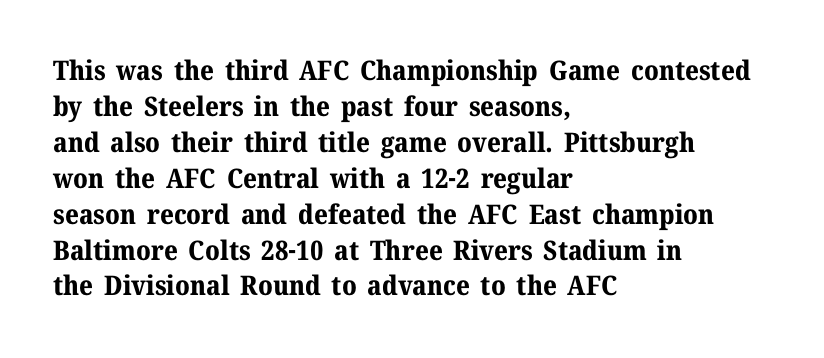
{"italic": "no", "bold": "yes", "underline": "no", "align": "left", "line_spacing": "normal", "line_spacing_ratio": 1.33, "letter_spacing": "normal", "letter_spacing_em": 0.0, "glyph_px": 27}
